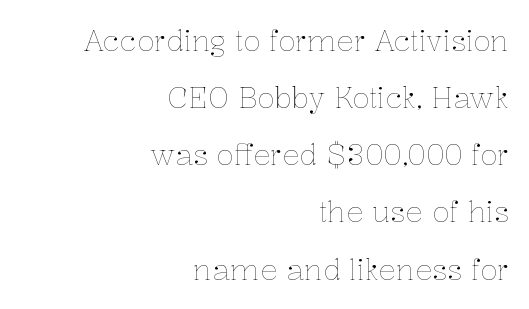
The typesetter chose a ragged-left arrangement here. The passage shown is not underscored anywhere. The face looks like a standard text weight, possibly lighter. A typesetter would call this proportional, since set widths differ per character.
